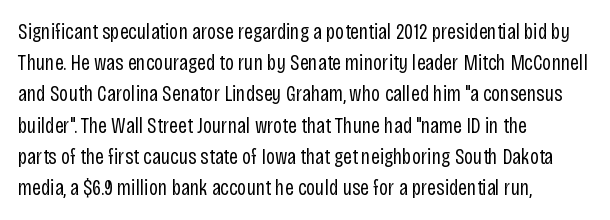
{"italic": "no", "bold": "no", "underline": "no", "align": "left", "line_spacing": "normal", "line_spacing_ratio": 1.42, "letter_spacing": "normal", "letter_spacing_em": 0.0, "glyph_px": 22}
